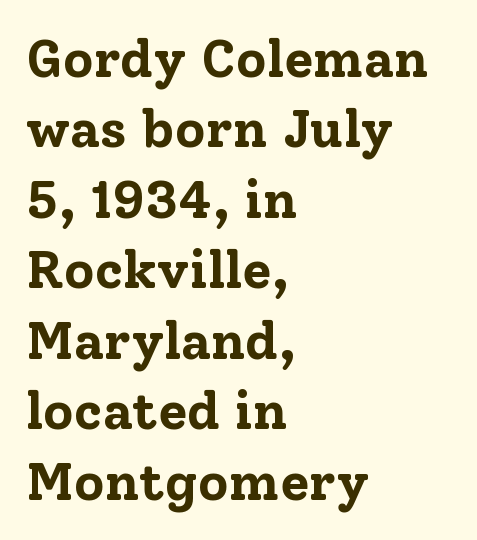
Q: Is the text bold? A: Yes.
Q: Is the text italic (slanted)? A: No, it is upright.
Q: Is the typeface a serif or a sans-serif typeface? A: Serif.
Q: Is the text underlined? A: No.
Q: How is the paragraph aligned? A: Left-aligned.
Q: Is the spacing between letters normal or unusually wide? A: Normal.
Q: Is the spacing between lines tight, normal or loose? A: Normal.
Q: Width (condensed, normal, or wide)? A: Normal.
Q: Stroke contrast? A: Low.
Q: x-height? A: Medium.
Q: Monospaced? A: No.
